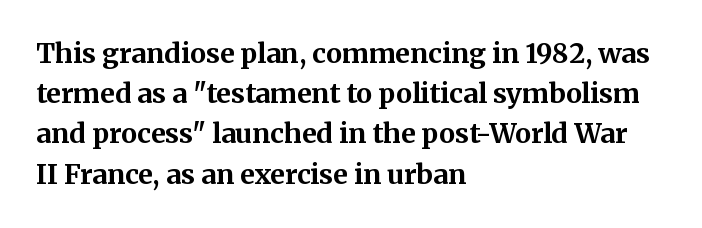
{"italic": "no", "bold": "yes", "underline": "no", "align": "left", "line_spacing": "normal", "line_spacing_ratio": 1.49, "letter_spacing": "normal", "letter_spacing_em": 0.0, "glyph_px": 27}
